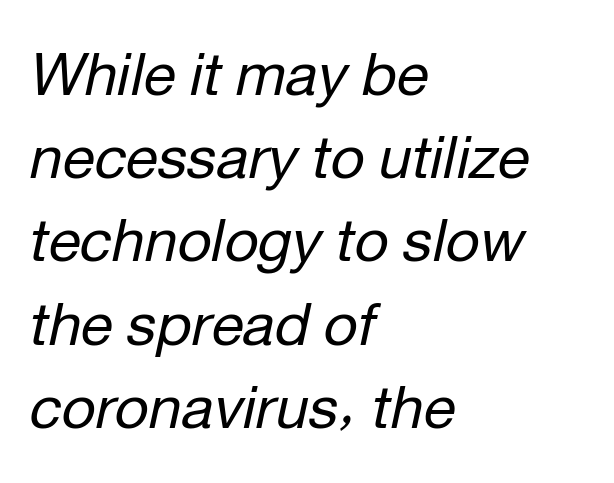
Is the stroke heavy? The answer is a plain regular-or-lighter. In CSS terms this would be text-align: left. The horizontal fit of the characters is conventional and even. The text carries the slant typical of an italic or oblique font.
